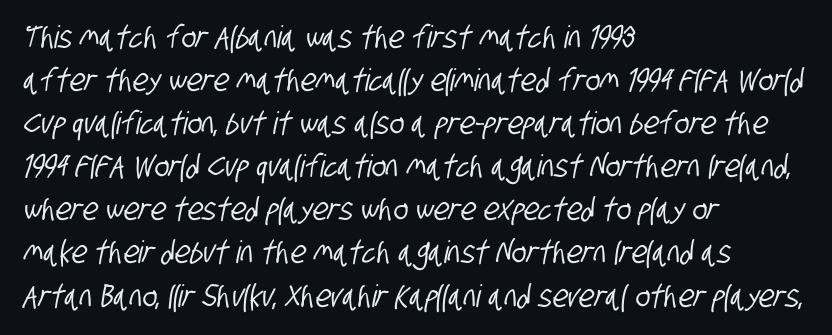
The image shows 31 px condensed sans-serif type; set left-aligned, normal line spacing (1.39x), normal letter spacing, not underlined; low stroke contrast and a large x-height.
